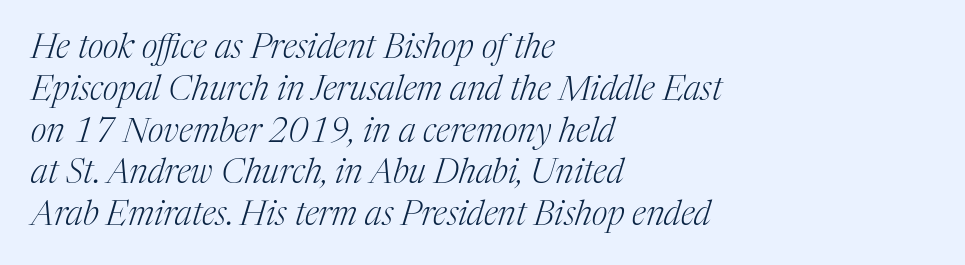
The image shows 34 px light serif type, italic (leaning right); set left-aligned, line spacing 1.23x, normal letter spacing, not underlined; medium stroke contrast and a medium x-height.
